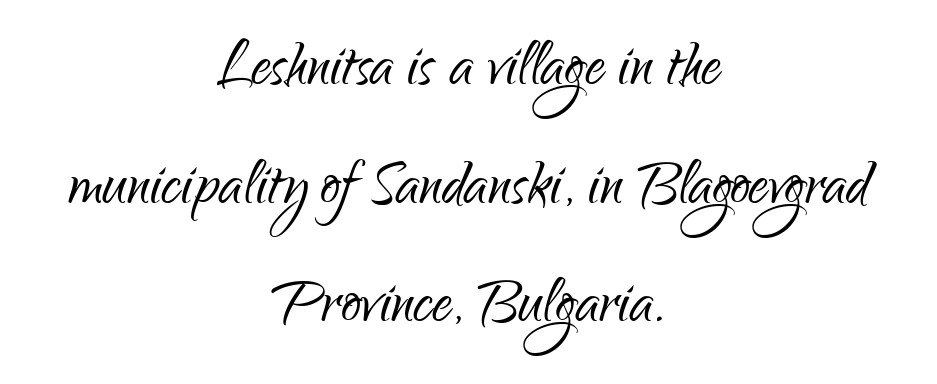
Q: Is the text bold? A: No.
Q: Is the text italic (slanted)? A: Yes.
Q: Is the typeface a serif or a sans-serif typeface? A: Sans-serif.
Q: Is the text underlined? A: No.
Q: How is the paragraph aligned? A: Centered.
Q: Is the spacing between letters normal or unusually wide? A: Normal.
Q: Is the spacing between lines tight, normal or loose? A: Normal.
Q: Width (condensed, normal, or wide)? A: Condensed.
Q: Stroke contrast? A: Low.
Q: x-height? A: Small.
Q: Monospaced? A: No.
